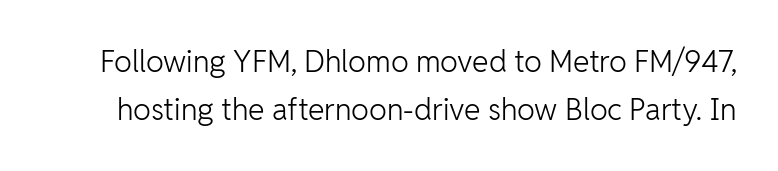
The image shows 30 px light sans-serif type, upright; set normal line spacing (1.61x), normal letter spacing, not underlined; low stroke contrast and a medium x-height.
